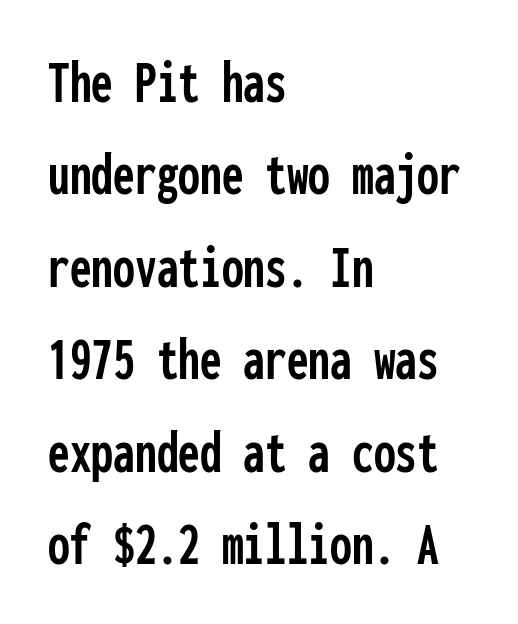
The image shows 62 px condensed sans-serif type, upright, monospaced; set left-aligned, normal line spacing (1.49x), normal letter spacing, not underlined; low stroke contrast and a medium x-height.
